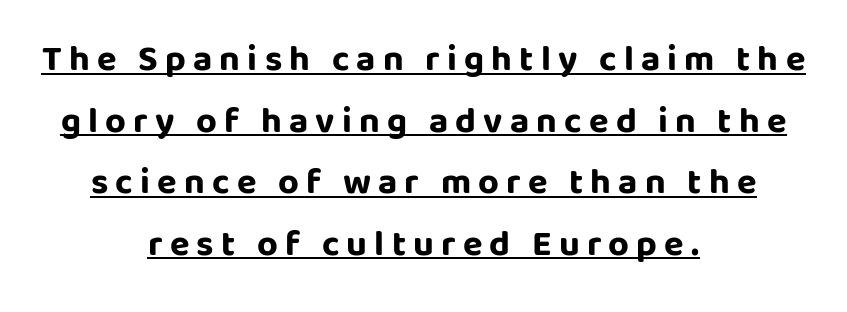
Q: Is the text bold? A: Yes.
Q: Is the text italic (slanted)? A: No, it is upright.
Q: Is the typeface a serif or a sans-serif typeface? A: Sans-serif.
Q: Is the text underlined? A: Yes.
Q: How is the paragraph aligned? A: Centered.
Q: Is the spacing between letters normal or unusually wide? A: Unusually wide.
Q: Width (condensed, normal, or wide)? A: Normal.
Q: Stroke contrast? A: Low.
Q: x-height? A: Large.
Q: Monospaced? A: No.
